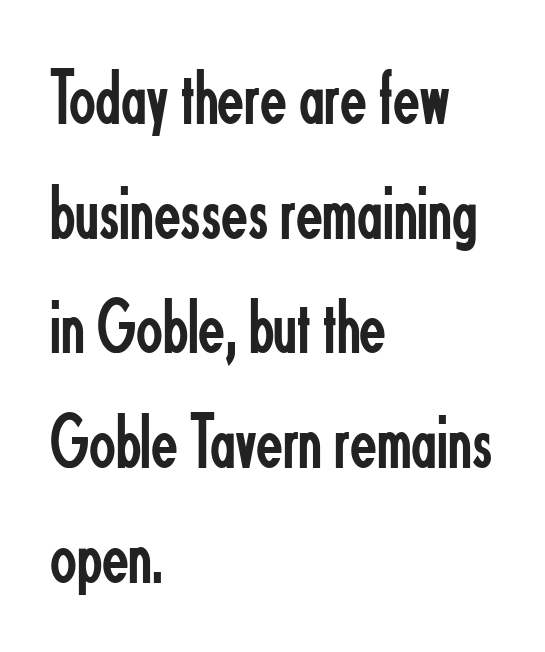
{"serif": "no", "italic": "no", "bold": "no", "weight": "regular", "width": "condensed", "stroke_contrast": "low", "x_height": "small", "monospaced": "no", "underline": "no", "align": "left", "line_spacing": "normal", "line_spacing_ratio": 1.47, "letter_spacing": "normal", "letter_spacing_em": 0.0, "glyph_px": 78}
